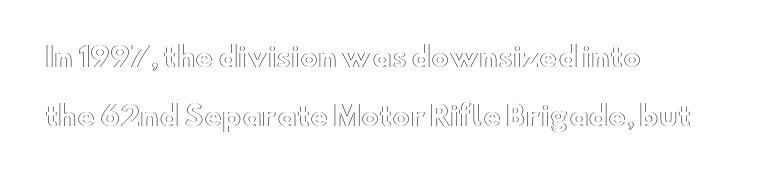
The image shows 27 px text type, upright; set left-aligned, loose line spacing (2.2x), normal letter spacing, not underlined.
